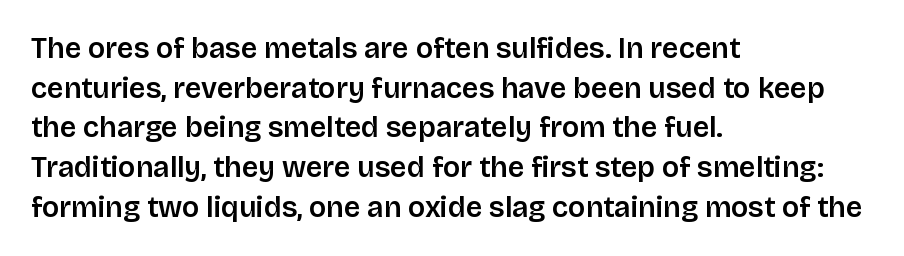
{"serif": "no", "italic": "no", "bold": "semi", "weight": "semibold", "width": "normal", "stroke_contrast": "low", "x_height": "large", "monospaced": "no", "underline": "no", "align": "left", "line_spacing": "normal", "line_spacing_ratio": 1.37, "letter_spacing": "normal", "letter_spacing_em": 0.0, "glyph_px": 29}
